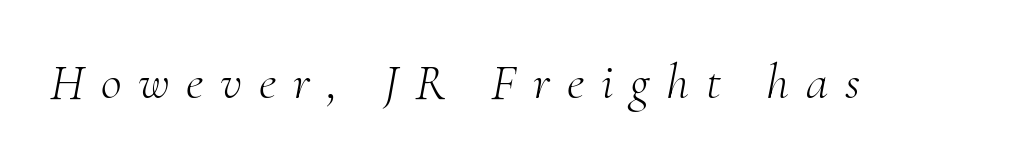
The glyphs in this specimen are seriffed. Summary of weight: not heavy and not bold. Would a proofreader flag this as italicized? Yes. Note the varied advance widths — an 'i' is clearly narrower than an 'm'. Spacing between characters has been opened up far beyond the box default.
